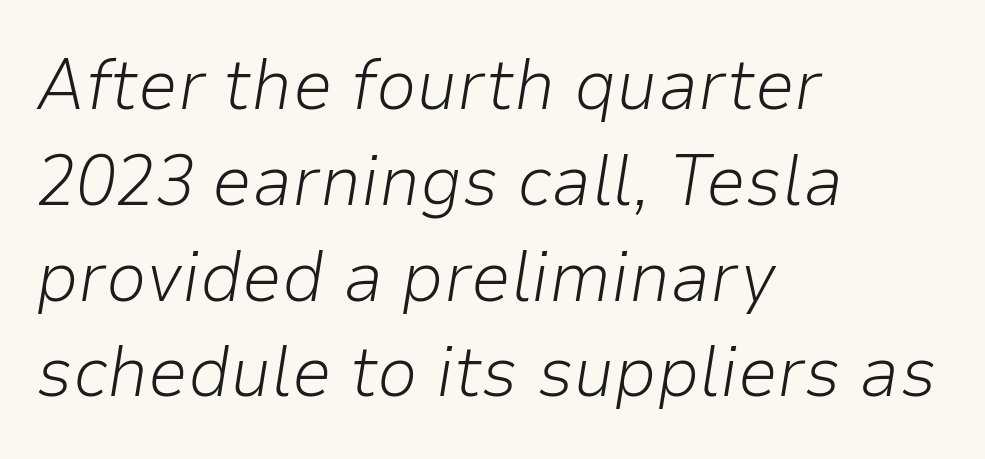
These lines are rendered in a variable-pitch font. No letter is thick-stroked: the sample isn't bold. Notice how descenders clear the ascenders below comfortably — that's standard leading. You could call the tracking neutral — neither tight nor loose. A classic flush-left, rag-right setting is used for this passage. Clear beneath every line of the passage.
